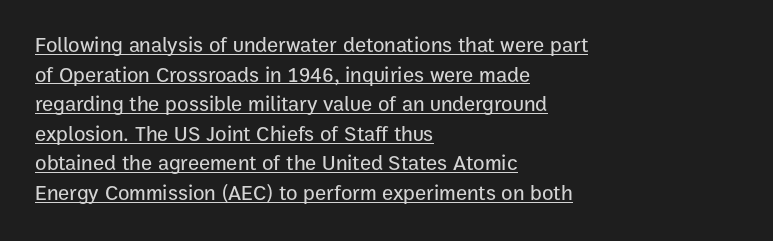
{"italic": "no", "underline": "yes", "align": "left", "line_spacing": "normal", "line_spacing_ratio": 1.41, "letter_spacing": "normal", "letter_spacing_em": 0.0, "glyph_px": 21}
